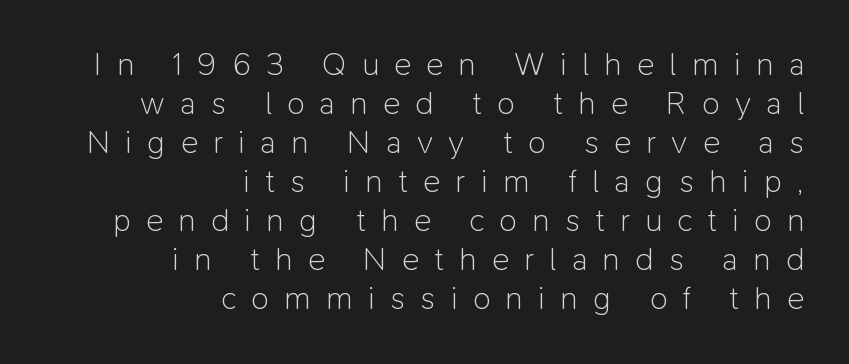
The image shows 32 px light sans-serif type, upright; set right-aligned, line spacing 1.22x, unusually wide letter spacing (+0.48 em), not underlined; low stroke contrast and a medium x-height.
